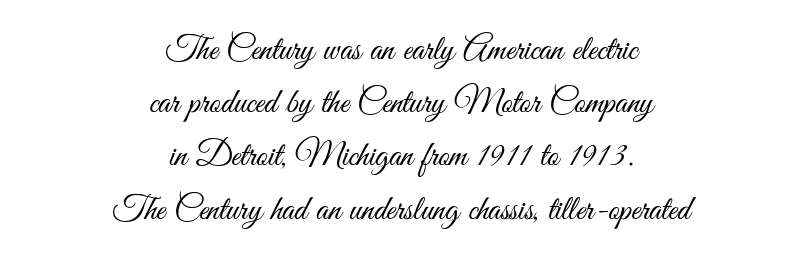
The letters carry no serifs — their stems end cleanly without finishing strokes. Do the characters align in a grid? No, the font is proportional. The rendering uses a moderate line-height, typical for paragraphs. Compared with a typical body face, this is equally light or lighter still. Is the block centered? Yes — each line is placed symmetrically about the middle. Words appear dense and cohesive because spacing is normal.
